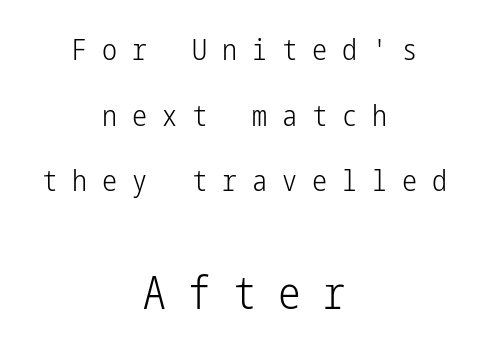
In terms of letterform style, serifs are entirely absent. Type without underlining. The setting favours the middle, as headings and verse often do. Students, note that the glyphs here are deliberately spaced far apart. Posture: straight, roman, zero tilt. This reads as an unemphasized weight, regular at the heaviest.
